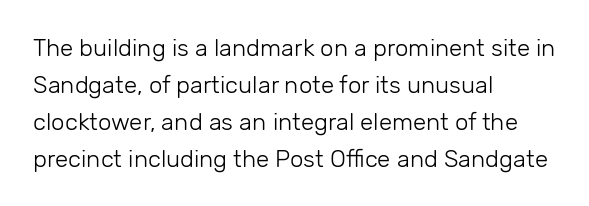
The image shows 24 px text type, upright; set left-aligned, normal line spacing (1.54x), normal letter spacing, not underlined.
